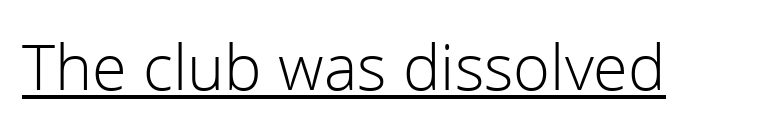
The image shows 63 px light sans-serif type, upright; set normal letter spacing, underlined; a medium x-height.
